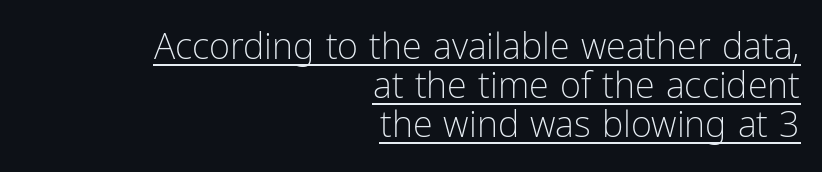
{"serif": "no", "italic": "no", "bold": "no", "weight": "light", "width": "condensed", "stroke_contrast": "low", "x_height": "medium", "monospaced": "no", "underline": "yes", "align": "right", "line_spacing": "tight", "line_spacing_ratio": 1.08, "letter_spacing": "normal", "letter_spacing_em": 0.0, "glyph_px": 36}
